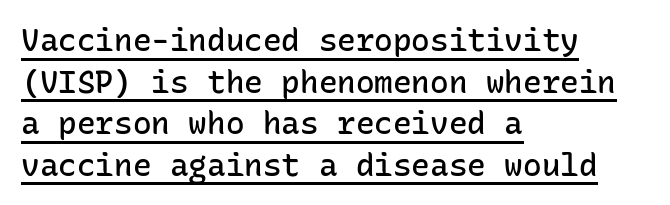
Standard letterfit; no display-style spreading of the glyphs. A continuous stroke trails under the words, as in a hyperlink. Tall strokes in this sample are plumb rather than angled. The strokes are fattened partway — semibold, not bold. The face used here is monospaced, like something from a code editor.
